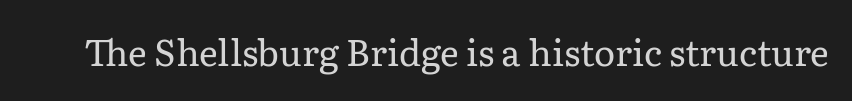
Check the space under the baseline: it is left empty. Each letter keeps its own natural width here, so spacing adapts to shape. Examine the stroke ends and you'll spot serifs. The letters stand upright; this is a roman face.
